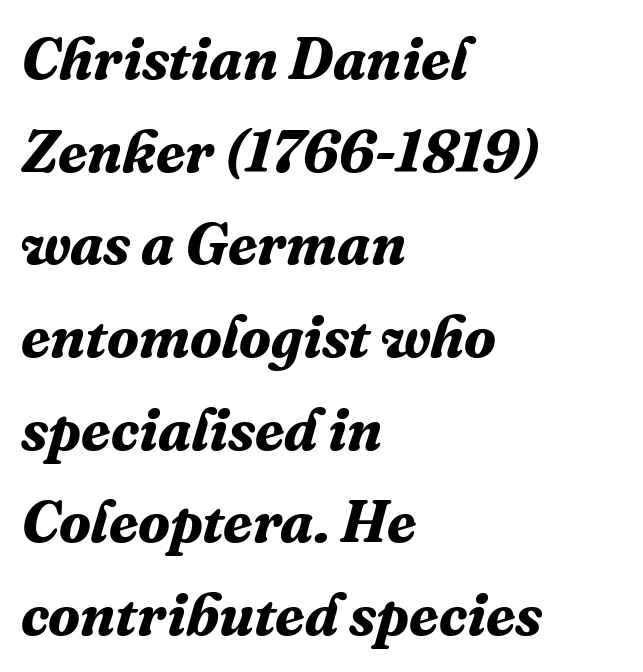
Only glyphs here, with clear space below each row. Emphasis-style slanted type is in use. Inter-character spacing is left at the font's built-in metrics. This block has exactly the height ordinary leading produces. These lines are composed in type with serifs.
